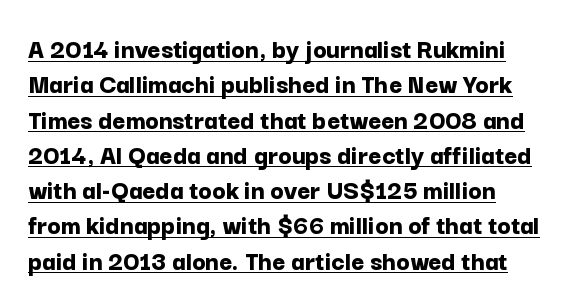
A student would call this left alignment; a typographer would say flush left, rag right. The lettering holds an erect, upright posture throughout. A full-strength bold gives these letters their thick strokes. Each letter keeps its own natural width here, so spacing adapts to shape. Unlike a traditional serif, this face leaves its strokes unadorned.
